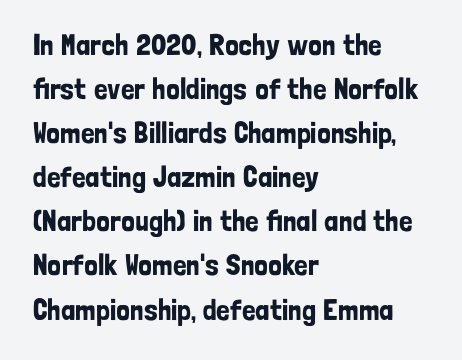
{"serif": "no", "italic": "no", "width": "condensed", "stroke_contrast": "low", "x_height": "medium", "monospaced": "no", "underline": "no", "align": "left", "line_spacing": "normal", "line_spacing_ratio": 1.47, "letter_spacing": "normal", "letter_spacing_em": 0.0, "glyph_px": 30}
